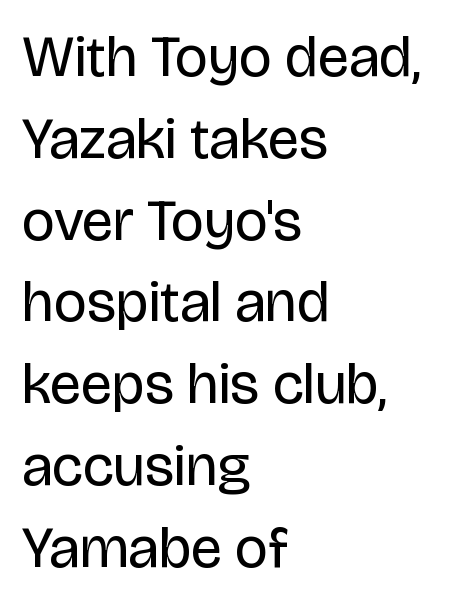
The image shows 58 px regular-weight sans-serif type, upright; set left-aligned, normal line spacing (1.41x), normal letter spacing, not underlined; low stroke contrast and a large x-height.
